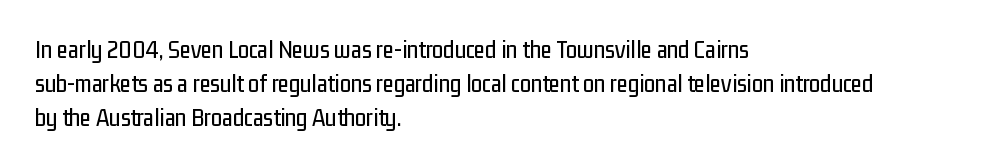
Q: Is the text italic (slanted)? A: No, it is upright.
Q: Is the text underlined? A: No.
Q: How is the paragraph aligned? A: Left-aligned.
Q: Is the spacing between letters normal or unusually wide? A: Normal.
Q: Is the spacing between lines tight, normal or loose? A: Normal.
